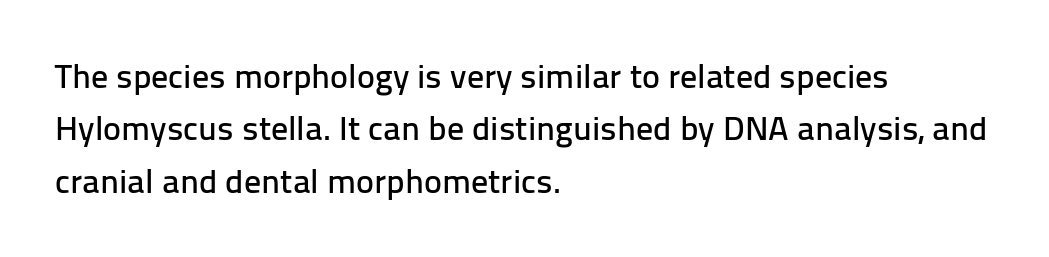
{"serif": "no", "italic": "no", "width": "normal", "stroke_contrast": "low", "x_height": "medium", "monospaced": "no", "underline": "no", "align": "left", "line_spacing": "normal", "line_spacing_ratio": 1.54, "letter_spacing": "normal", "letter_spacing_em": 0.0, "glyph_px": 34}
